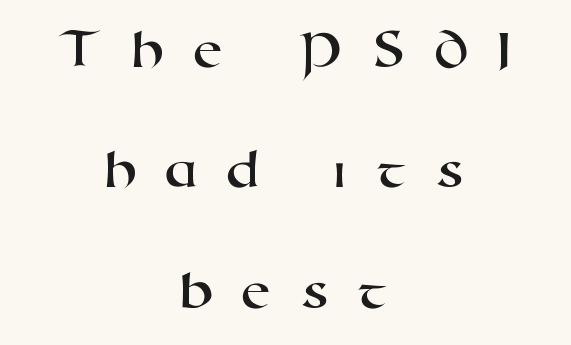
The image shows 56 px wide sans-serif type; set centered, loose line spacing (2.15x), unusually wide letter spacing (+0.49 em), not underlined; high stroke contrast and a medium x-height.
